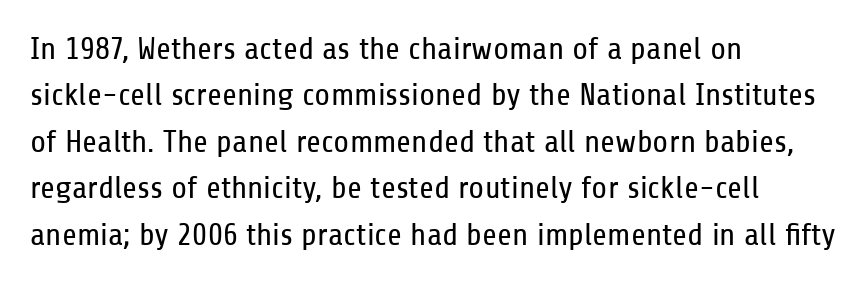
The image shows 32 px regular-weight, condensed sans-serif type, upright; set left-aligned, normal line spacing (1.45x), normal letter spacing, not underlined; low stroke contrast and a medium x-height.
